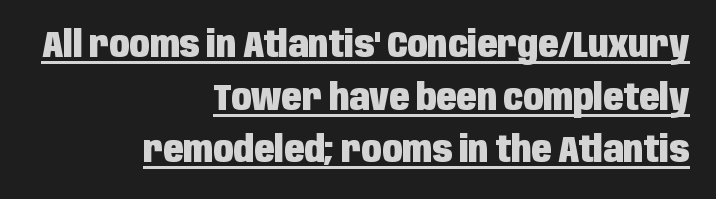
Q: Is the text bold? A: Yes.
Q: Is the text italic (slanted)? A: No, it is upright.
Q: Is the typeface a serif or a sans-serif typeface? A: Sans-serif.
Q: Is the text underlined? A: Yes.
Q: How is the paragraph aligned? A: Right-aligned.
Q: Is the spacing between letters normal or unusually wide? A: Normal.
Q: Is the spacing between lines tight, normal or loose? A: Normal.
Q: Width (condensed, normal, or wide)? A: Condensed.
Q: Stroke contrast? A: Low.
Q: x-height? A: Large.
Q: Monospaced? A: No.
